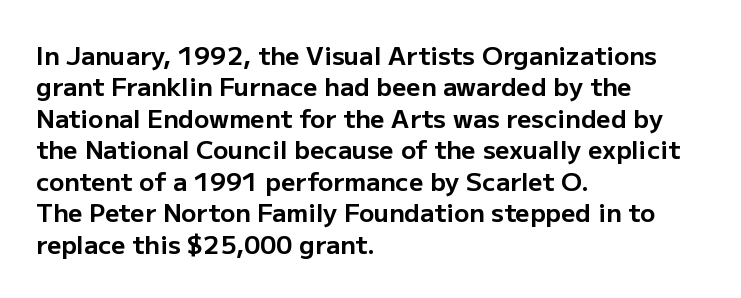
Q: Is the text bold? A: Yes.
Q: Is the text italic (slanted)? A: No, it is upright.
Q: Is the text underlined? A: No.
Q: How is the paragraph aligned? A: Left-aligned.
Q: Is the spacing between letters normal or unusually wide? A: Normal.
Q: Is the spacing between lines tight, normal or loose? A: Normal.
